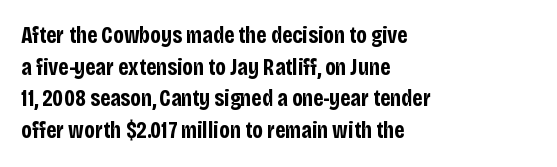
The image shows 23 px bold type, upright; set left-aligned, normal line spacing (1.38x), normal letter spacing, not underlined.
